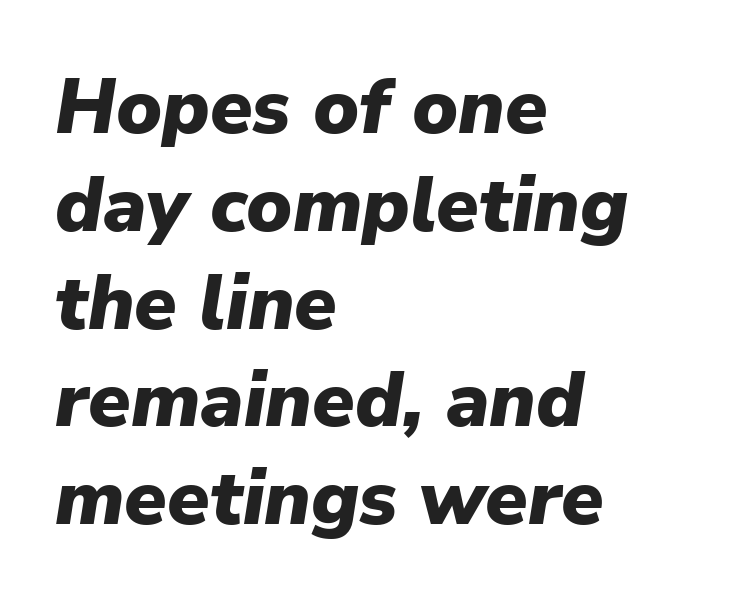
The image shows 77 px heavy type, italic (leaning right); set left-aligned, normal line spacing (1.27x), normal letter spacing, not underlined; low stroke contrast and a medium x-height.
